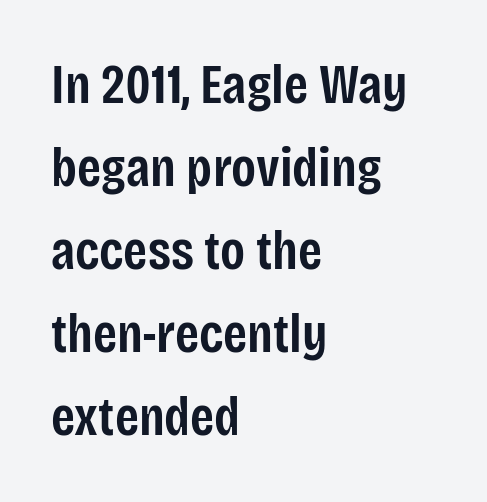
This is roman type, the default non-slanted kind. The characters display no serif detailing; their extremities are plain. This sample is left-justified, so line endings fall wherever the words run out. Nobody touched the tracking dial on this one. Here the designer chose a conventional face with non-uniform glyph widths.
